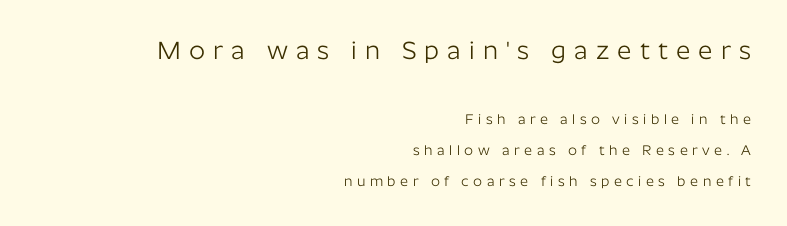
Between these two stacked blocks, the higher one wins on size. Upright lettering throughout. The tracking reads as deliberately expanded to a designer's eye. The typesetter chose a ragged-left arrangement here.
